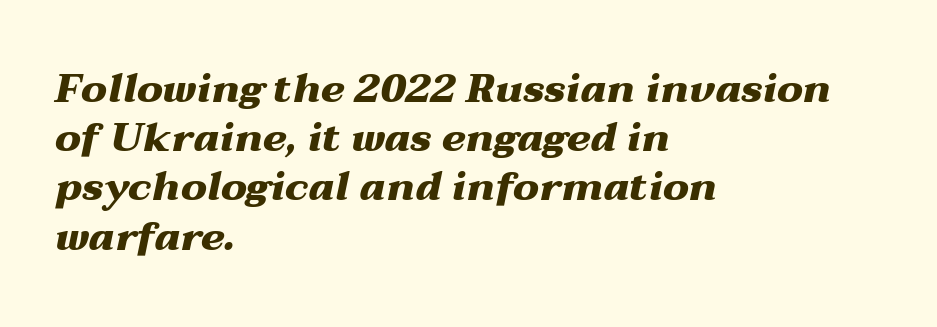
Q: Is the text bold? A: Yes.
Q: Is the text italic (slanted)? A: Yes, it leans right by about 12 degrees.
Q: Is the text underlined? A: No.
Q: How is the paragraph aligned? A: Left-aligned.
Q: Is the spacing between letters normal or unusually wide? A: Normal.
Q: Width (condensed, normal, or wide)? A: Wide.
Q: Stroke contrast? A: Medium.
Q: x-height? A: Medium.
Q: Monospaced? A: No.
